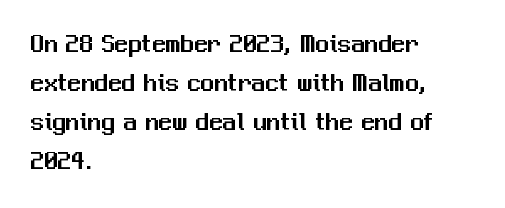
The image shows 27 px text type, upright; set left-aligned, normal line spacing (1.45x), normal letter spacing, not underlined.
